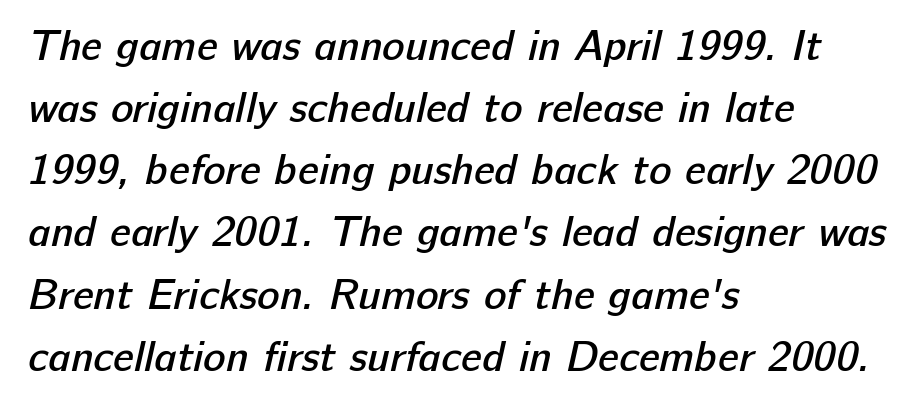
{"serif": "no", "bold": "semi", "weight": "semibold", "width": "normal", "stroke_contrast": "low", "x_height": "medium", "monospaced": "no", "underline": "no", "align": "left", "line_spacing": "normal", "line_spacing_ratio": 1.48, "letter_spacing": "normal", "letter_spacing_em": 0.0, "glyph_px": 42}
